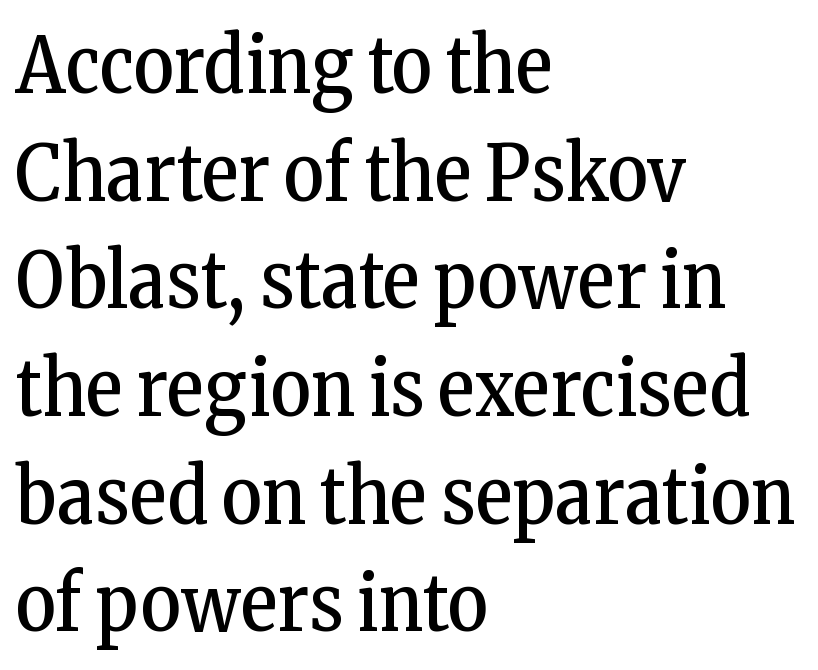
{"serif": "yes", "italic": "no", "bold": "no", "weight": "regular", "width": "condensed", "stroke_contrast": "low", "x_height": "medium", "monospaced": "no", "underline": "no", "align": "left", "line_spacing": "normal", "line_spacing_ratio": 1.38, "letter_spacing": "normal", "letter_spacing_em": 0.0, "glyph_px": 78}
